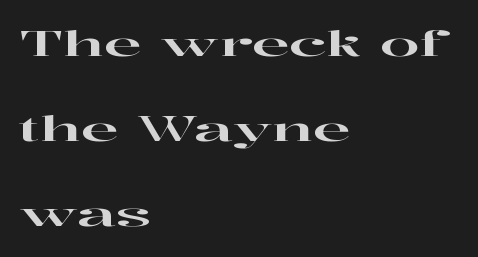
{"serif": "yes", "italic": "no", "width": "wide", "stroke_contrast": "high", "x_height": "medium", "monospaced": "no", "underline": "no", "align": "left", "line_spacing": "loose", "line_spacing_ratio": 2.43, "letter_spacing": "normal", "letter_spacing_em": 0.0, "glyph_px": 35}
